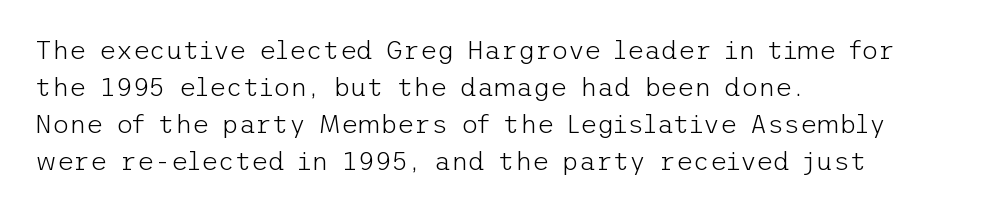
The image shows 26 px text type, upright; set left-aligned, normal line spacing (1.42x), normal letter spacing, not underlined.
